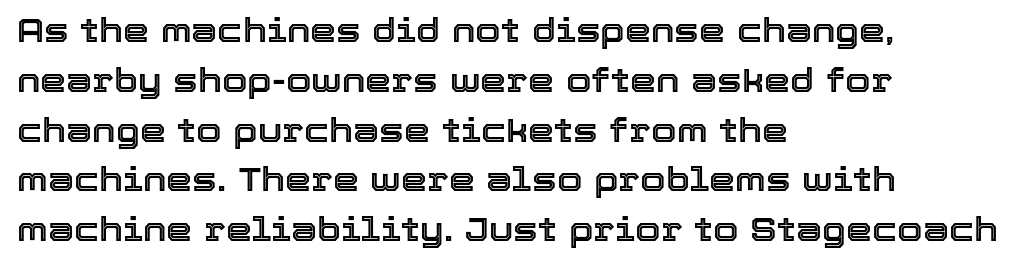
The image shows 33 px text type, upright; set left-aligned, normal line spacing (1.51x), normal letter spacing, not underlined; a medium x-height.
